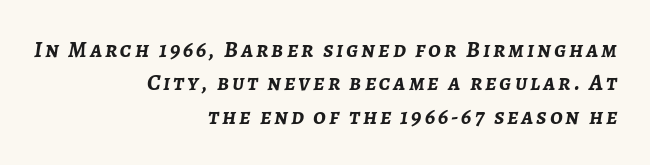
{"italic": "yes", "lean": "right", "slant_degrees": 7, "bold": "yes", "underline": "no", "align": "right", "line_spacing": "normal", "line_spacing_ratio": 1.45, "glyph_px": 23}
